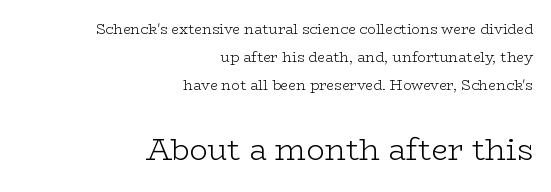
{"serif": "yes", "italic": "no", "bold": "no", "weight": "light", "width": "wide", "stroke_contrast": "low", "x_height": "medium", "monospaced": "no", "underline": "no", "align": "right", "line_spacing": "loose", "line_spacing_ratio": 2.01, "letter_spacing": "normal", "letter_spacing_em": 0.0, "larger_block": "second", "size_ratio": 2.14, "glyph_px": 30}
